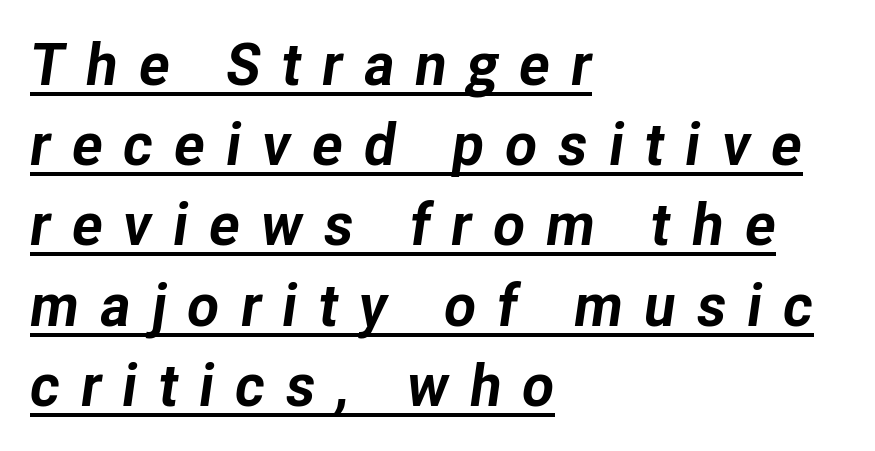
{"italic": "yes", "lean": "right", "slant_degrees": 8, "bold": "yes", "weight": "bold", "width": "normal", "stroke_contrast": "low", "x_height": "medium", "monospaced": "no", "underline": "yes", "align": "left", "line_spacing": "normal", "line_spacing_ratio": 1.36, "letter_spacing": "wide", "letter_spacing_em": 0.35, "glyph_px": 59}
